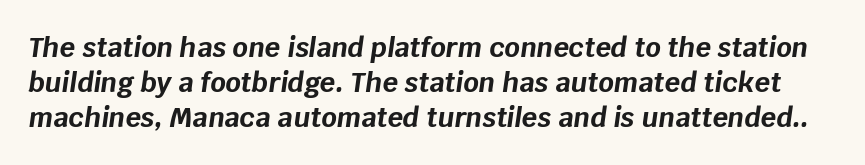
Q: Is the text bold? A: Yes.
Q: Is the text italic (slanted)? A: Yes, it leans right by about 8 degrees.
Q: Is the text underlined? A: No.
Q: Is the spacing between letters normal or unusually wide? A: Normal.
Q: Is the spacing between lines tight, normal or loose? A: Normal.
